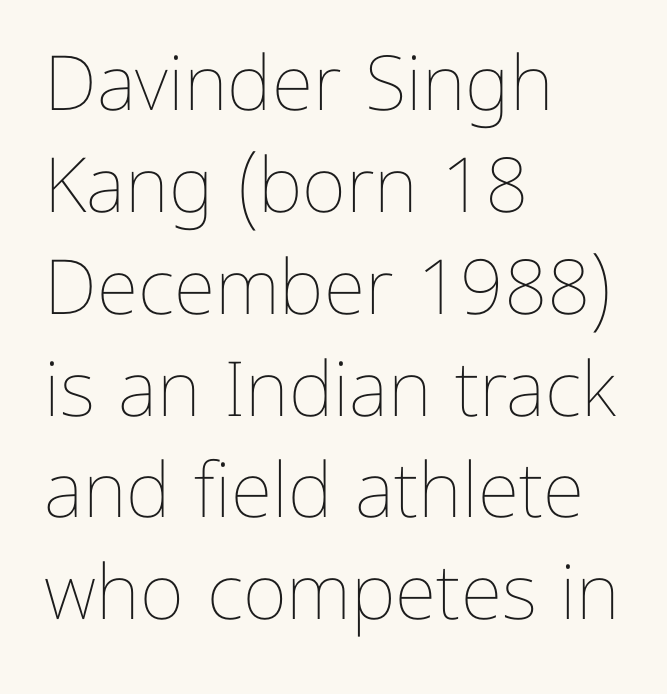
Q: Is the text bold? A: No.
Q: Is the text italic (slanted)? A: No, it is upright.
Q: Is the text underlined? A: No.
Q: How is the paragraph aligned? A: Left-aligned.
Q: Is the spacing between letters normal or unusually wide? A: Normal.
Q: Is the spacing between lines tight, normal or loose? A: Normal.
Q: Width (condensed, normal, or wide)? A: Normal.
Q: Stroke contrast? A: Low.
Q: x-height? A: Medium.
Q: Monospaced? A: No.
